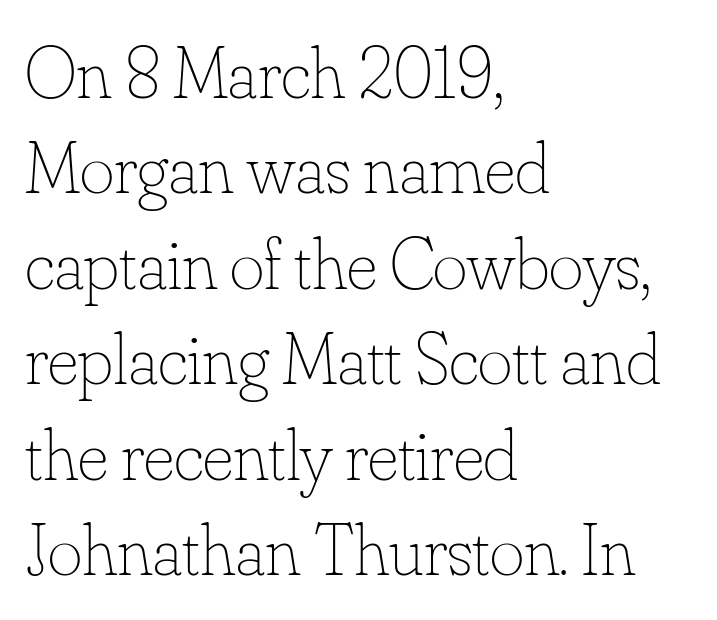
{"italic": "no", "bold": "no", "weight": "thin", "width": "normal", "stroke_contrast": "low", "x_height": "small", "monospaced": "no", "underline": "no", "align": "left", "line_spacing": "normal", "line_spacing_ratio": 1.29, "letter_spacing": "normal", "letter_spacing_em": 0.0, "glyph_px": 74}
